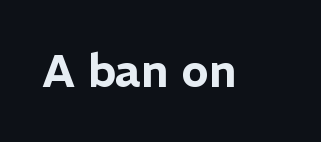
Q: Is the text italic (slanted)? A: No, it is upright.
Q: Is the typeface a serif or a sans-serif typeface? A: Sans-serif.
Q: Is the text underlined? A: No.
Q: Is the spacing between letters normal or unusually wide? A: Normal.
Q: Width (condensed, normal, or wide)? A: Normal.
Q: Stroke contrast? A: Low.
Q: x-height? A: Medium.
Q: Monospaced? A: No.
